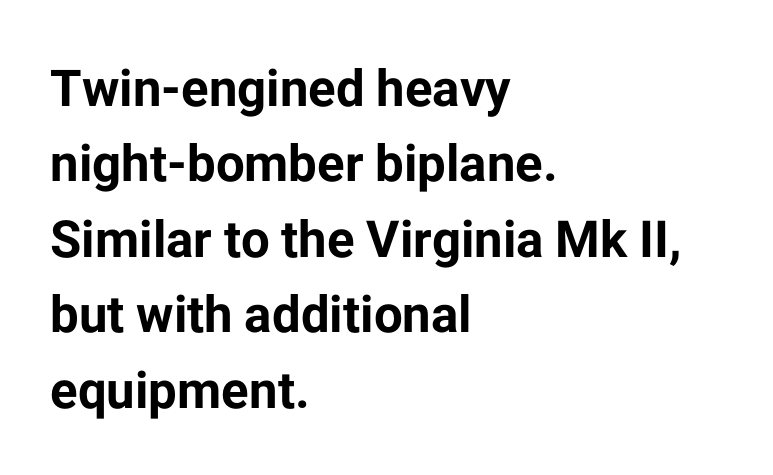
The image shows 51 px bold sans-serif type, upright; set left-aligned, normal line spacing (1.48x), normal letter spacing, not underlined; low stroke contrast and a medium x-height.
